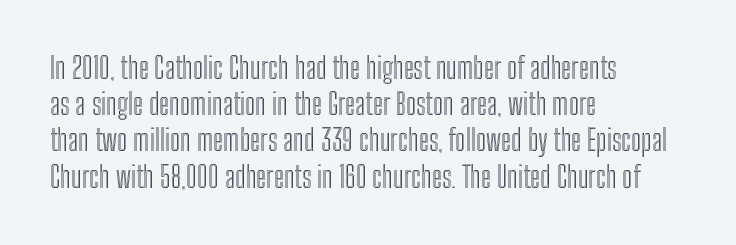
Observe the ordinary spacing: letters are neighbours, not strangers. Nobody drew a line under any word here. This sample keeps an unexceptional amount of space between lines. The rendering anchors every line to the left-hand side. Here the designer chose a conventional face with non-uniform glyph widths. A roman cut, with each character standing at attention.
